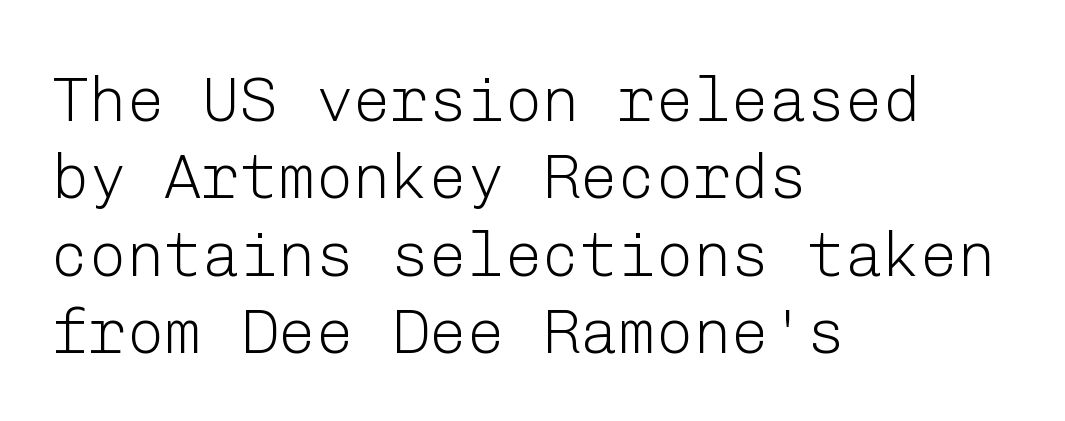
The image shows 63 px light sans-serif type, upright; set left-aligned, line spacing 1.23x, normal letter spacing, not underlined; low stroke contrast and a medium x-height.
